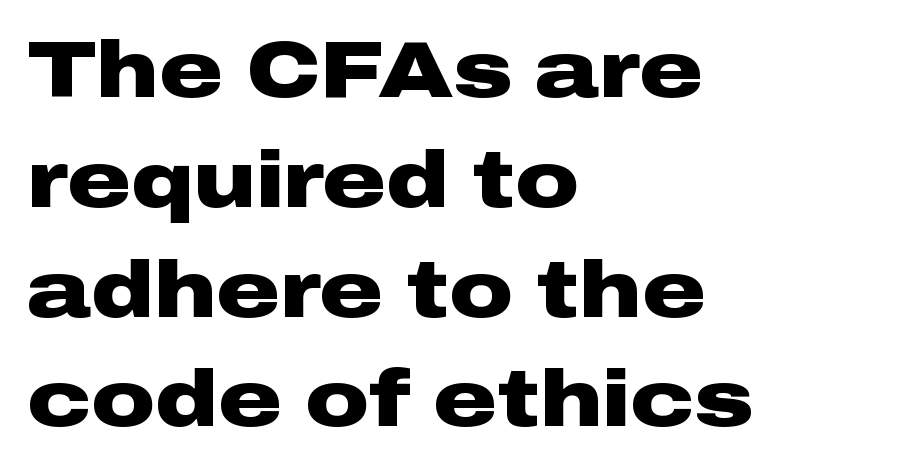
The image shows 79 px heavy, wide sans-serif type, upright; set left-aligned, normal line spacing (1.39x), normal letter spacing, not underlined; low stroke contrast and a medium x-height.
